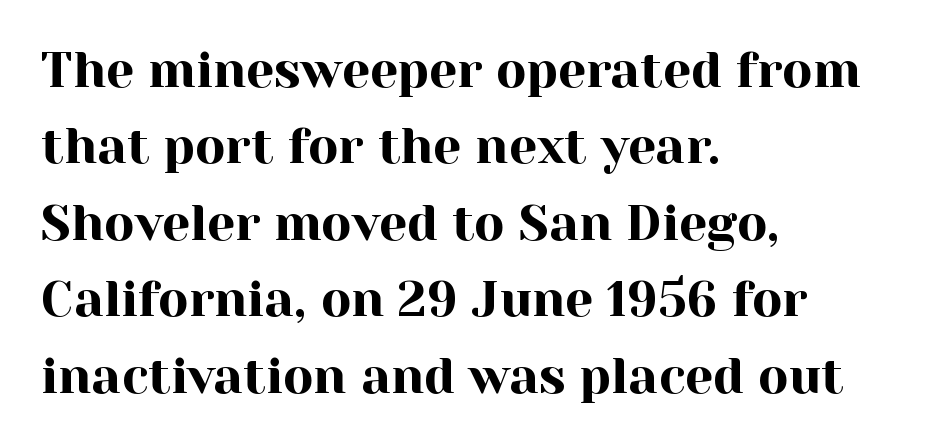
Nothing unusual about the tracking: characters are spaced as the font intends. I'd call this a serif setting — the letters wear small feet. The letters advance in unequal steps, a hallmark of proportional type. A typesetter would call this leading conventional body-copy spacing. The ragged edge is on the right, which tells us the setting is flush left. Italic? Not at all — the glyphs are vertical.
